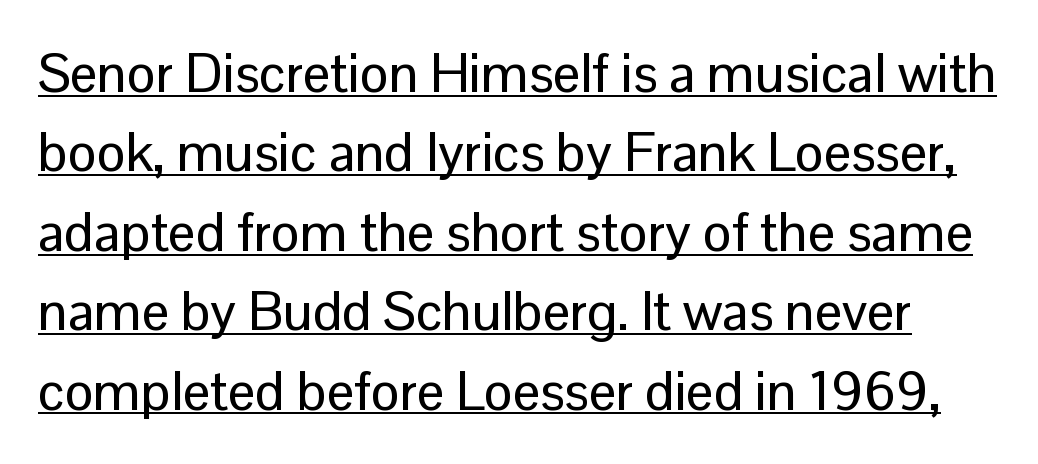
Q: Is the text italic (slanted)? A: No, it is upright.
Q: Is the typeface a serif or a sans-serif typeface? A: Sans-serif.
Q: Is the text underlined? A: Yes.
Q: Is the spacing between letters normal or unusually wide? A: Normal.
Q: Is the spacing between lines tight, normal or loose? A: Normal.
Q: Width (condensed, normal, or wide)? A: Normal.
Q: Stroke contrast? A: Low.
Q: x-height? A: Medium.
Q: Monospaced? A: No.
